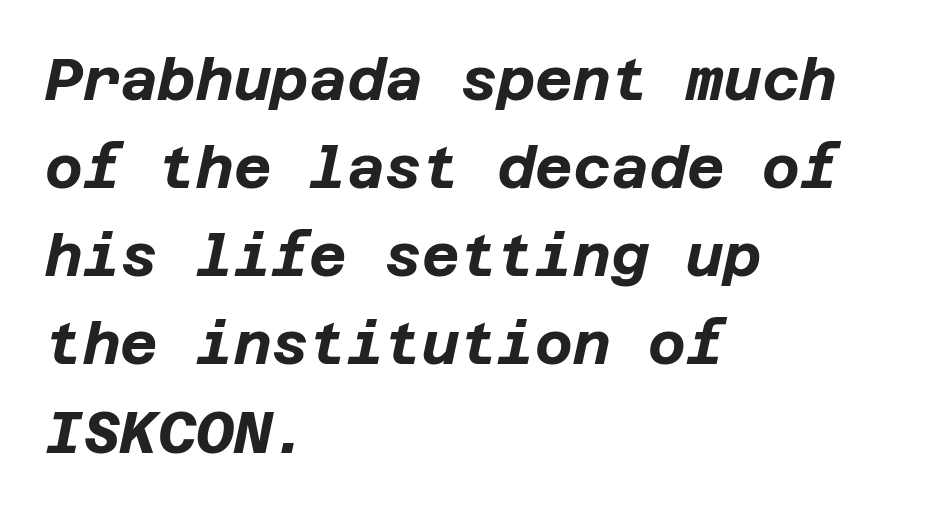
The image shows 58 px bold type, italic (leaning right); set left-aligned, normal line spacing (1.52x), normal letter spacing, not underlined; low stroke contrast and a large x-height.
